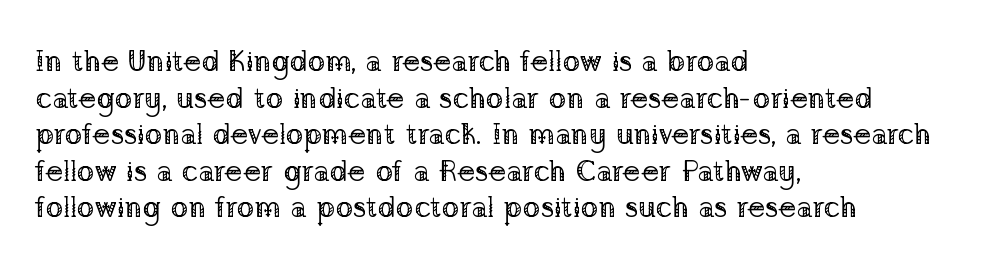
The image shows 30 px regular-weight serif type, upright; set left-aligned, line spacing 1.22x, normal letter spacing, not underlined; low stroke contrast and a medium x-height.
